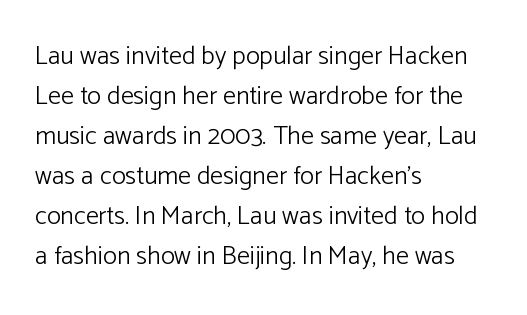
{"italic": "no", "bold": "no", "underline": "no", "align": "left", "line_spacing": "normal", "line_spacing_ratio": 1.54, "letter_spacing": "normal", "letter_spacing_em": 0.0, "glyph_px": 26}
